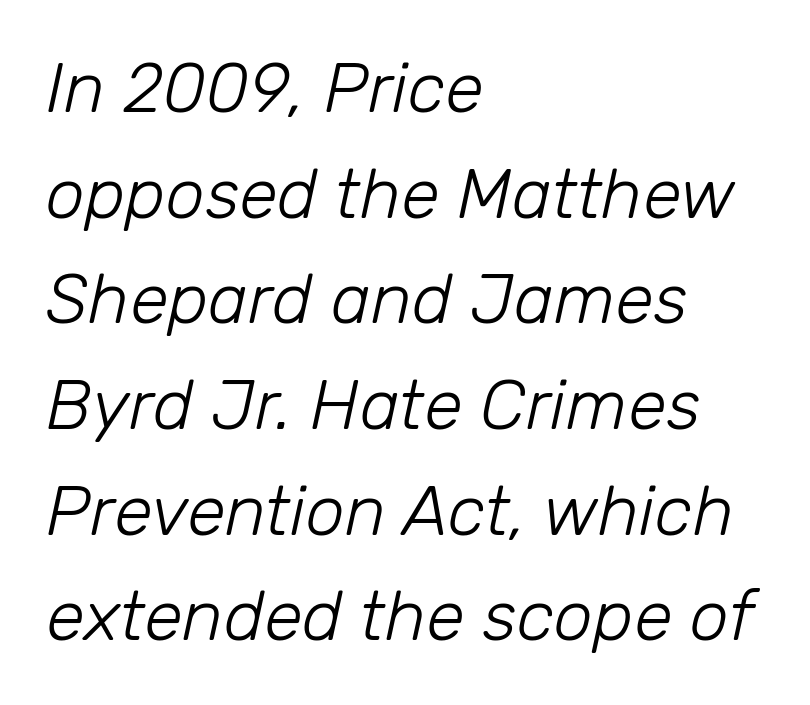
Q: Is the text bold? A: No.
Q: Is the text italic (slanted)? A: Yes, it leans right by about 12 degrees.
Q: Is the text underlined? A: No.
Q: How is the paragraph aligned? A: Left-aligned.
Q: Is the spacing between letters normal or unusually wide? A: Normal.
Q: Is the spacing between lines tight, normal or loose? A: Normal.
Q: Width (condensed, normal, or wide)? A: Normal.
Q: Stroke contrast? A: Low.
Q: x-height? A: Medium.
Q: Monospaced? A: No.
